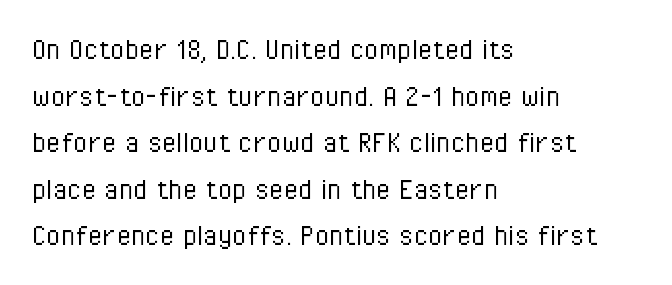
Regular leading. The characters are drawn with everyday or finer stroke widths. Posture: vertical. Unlike a traditional serif, this face leaves its strokes unadorned. Varying glyph widths throughout — classic text-font behaviour.
